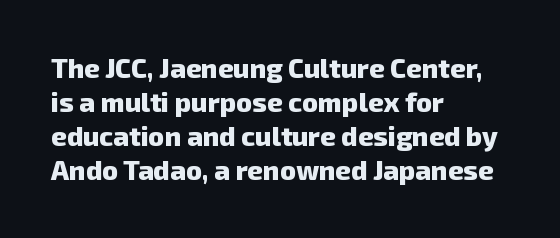
{"bold": "yes", "underline": "no", "align": "left", "line_spacing": "normal", "line_spacing_ratio": 1.26, "letter_spacing": "normal", "letter_spacing_em": 0.0, "glyph_px": 27}
